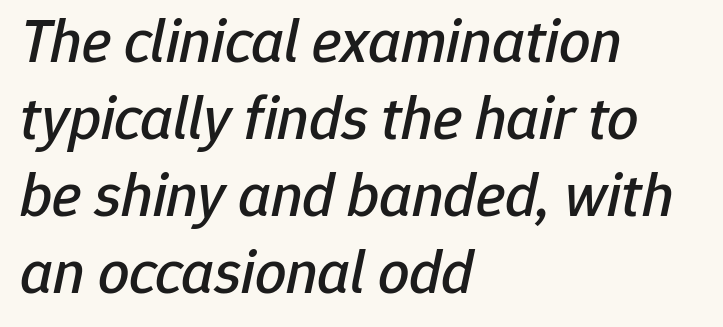
Q: Is the text italic (slanted)? A: Yes, it leans right by about 12 degrees.
Q: Is the text underlined? A: No.
Q: How is the paragraph aligned? A: Left-aligned.
Q: Is the spacing between letters normal or unusually wide? A: Normal.
Q: Width (condensed, normal, or wide)? A: Normal.
Q: Stroke contrast? A: Low.
Q: x-height? A: Medium.
Q: Monospaced? A: No.
